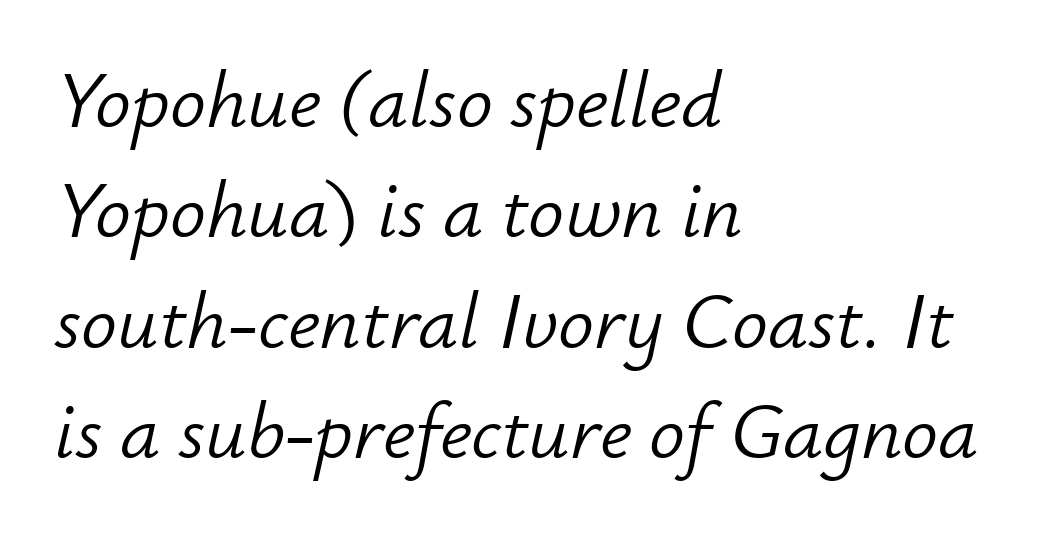
The image shows 80 px light type, italic (leaning right); set left-aligned, normal line spacing (1.38x), normal letter spacing, not underlined; low stroke contrast and a small x-height.
